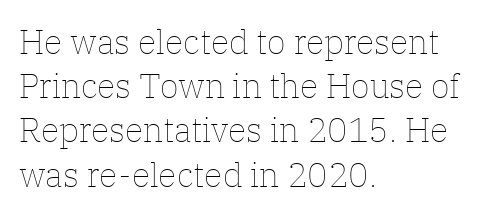
Is this a fixed-width face? No — the glyphs have proportional, varying widths. The paragraph shown leans on its left margin. The line-height multiplier appears to be the usual default. Characters follow at the spacing the type designer built in. The letterforms sit at book weight or below. Nope, not italic — everything's standing straight.
